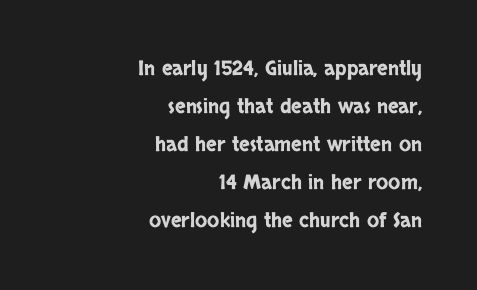
The face used here is rendered with its standard letterfit. Horizontally, the lines are justified to the trailing edge only. Letters rest on an invisible, unmarked baseline. Tall strokes in this sample are plumb rather than angled. Each new line begins a long way beneath the previous one.
